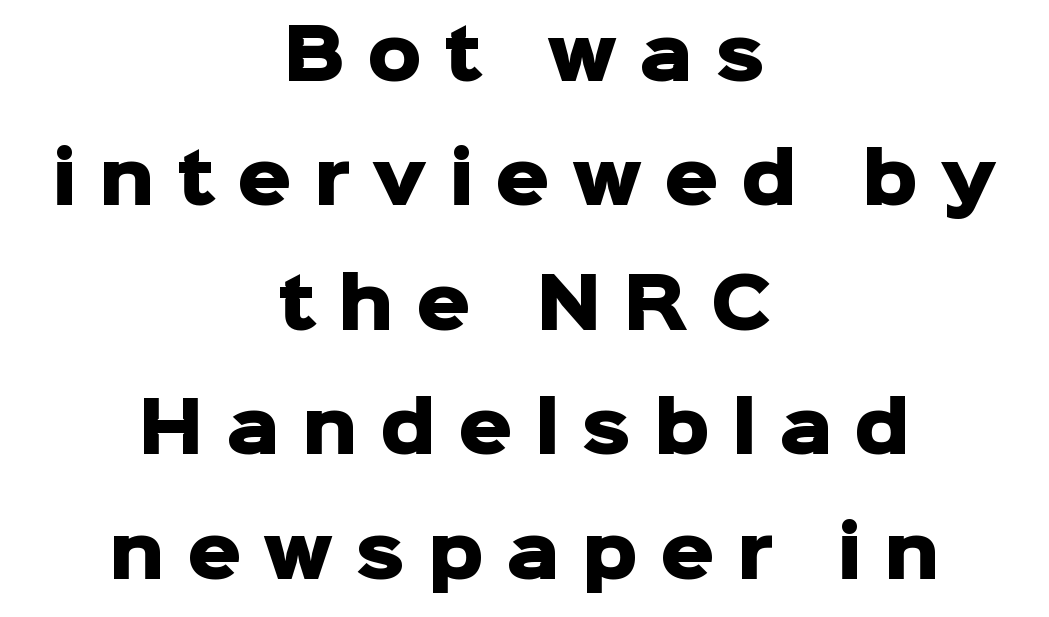
Q: Is the text bold? A: Yes.
Q: Is the text italic (slanted)? A: No, it is upright.
Q: Is the typeface a serif or a sans-serif typeface? A: Sans-serif.
Q: Is the text underlined? A: No.
Q: How is the paragraph aligned? A: Centered.
Q: Is the spacing between letters normal or unusually wide? A: Unusually wide.
Q: Width (condensed, normal, or wide)? A: Normal.
Q: Stroke contrast? A: Low.
Q: x-height? A: Medium.
Q: Monospaced? A: No.
